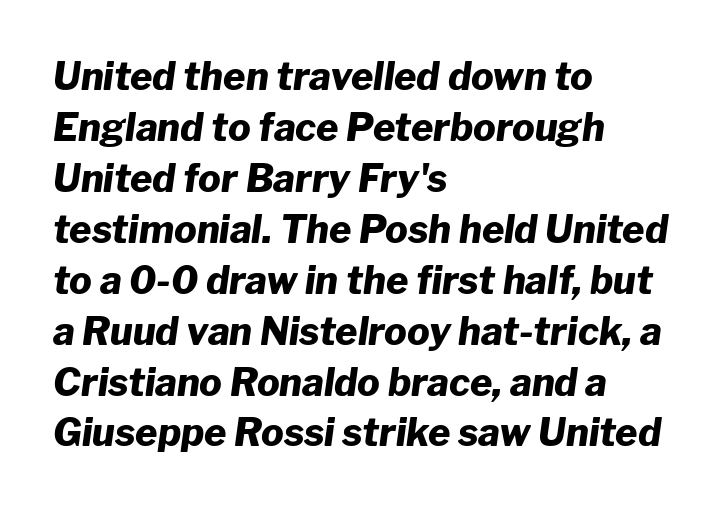
{"italic": "yes", "lean": "right", "slant_degrees": 8, "bold": "yes", "weight": "heavy", "width": "normal", "stroke_contrast": "low", "x_height": "medium", "monospaced": "no", "underline": "no", "align": "left", "line_spacing": "normal", "line_spacing_ratio": 1.34, "letter_spacing": "normal", "letter_spacing_em": 0.0, "glyph_px": 38}
